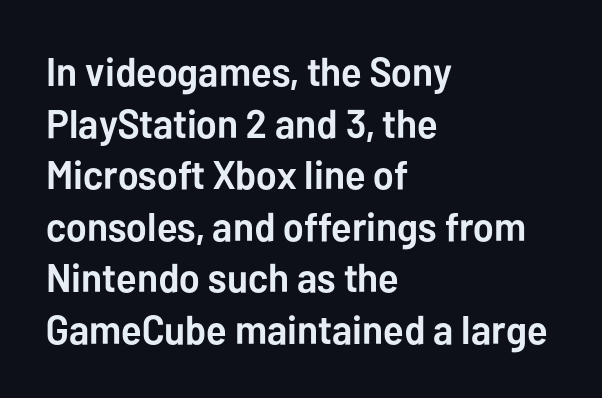
Q: Is the text bold? A: Yes.
Q: Is the text italic (slanted)? A: No, it is upright.
Q: Is the typeface a serif or a sans-serif typeface? A: Sans-serif.
Q: Is the text underlined? A: No.
Q: How is the paragraph aligned? A: Left-aligned.
Q: Is the spacing between letters normal or unusually wide? A: Normal.
Q: Is the spacing between lines tight, normal or loose? A: Normal.
Q: Width (condensed, normal, or wide)? A: Normal.
Q: Stroke contrast? A: Low.
Q: x-height? A: Medium.
Q: Monospaced? A: No.
